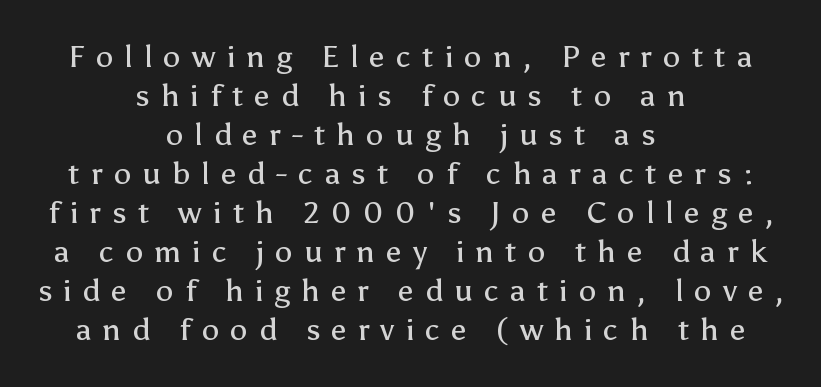
The letters look calm and open, with moderate or lighter stems. The letters carry no serifs — their stems end cleanly without finishing strokes. Is this a fixed-width face? No — the glyphs have proportional, varying widths. Neither beginnings nor endings align; midpoints do. These lines were composed using upright roman letters. Each word looks stretched out because of the extra space between its letters.
